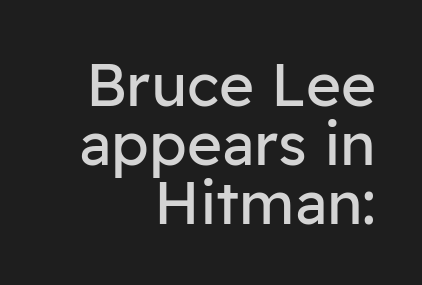
What's the leading like? Squeezed, with rows nearly overlapping. The baseline area is clear. The passage shown has conventional tracking throughout. Every row of glyphs terminates at an identical x-position on the right. Posture: straight, roman, zero tilt.
